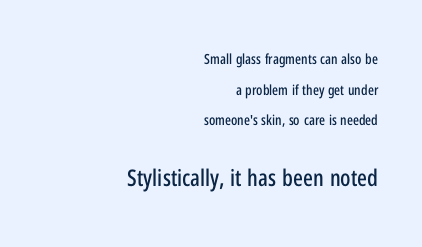
The image shows 23 px text type, upright; set right-aligned, loose line spacing (2.18x), normal letter spacing, not underlined; the second (bottom) block is 1.64x larger.
